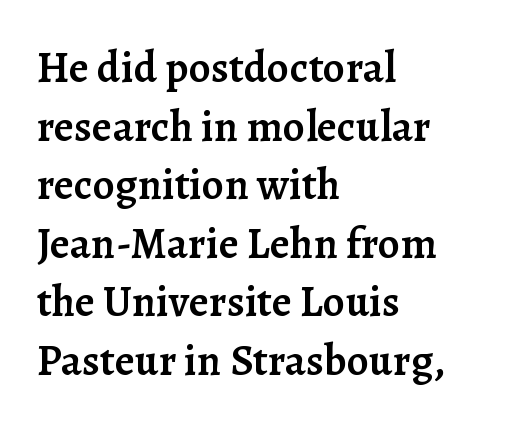
You could not count columns in this text — the font is proportionally spaced. The type family on display is of the serif kind. The axis of the letterforms is exactly vertical. Typeset ragged right — the left edge is the straight one. The glyphs have the mass of a demibold cut, below bold.
